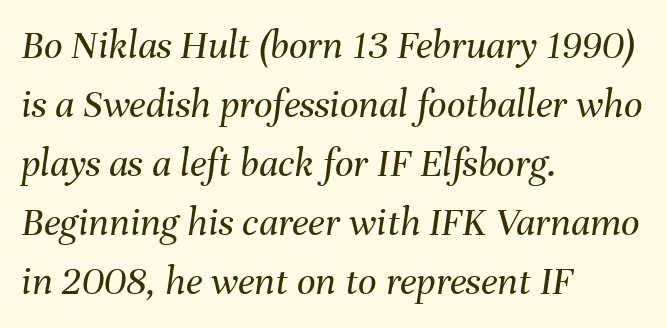
Q: Is the text bold? A: No.
Q: Is the text italic (slanted)? A: Yes, it leans right by about 8 degrees.
Q: Is the text underlined? A: No.
Q: How is the paragraph aligned? A: Left-aligned.
Q: Is the spacing between letters normal or unusually wide? A: Normal.
Q: Is the spacing between lines tight, normal or loose? A: Normal.
Q: Width (condensed, normal, or wide)? A: Normal.
Q: Stroke contrast? A: Medium.
Q: x-height? A: Medium.
Q: Monospaced? A: No.
